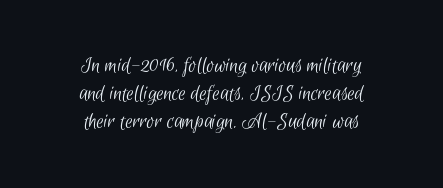
Compared with a flush-left layout, this one balances lines on the center instead. The horizontal fit of the characters is conventional and even. Unbolded letterforms with no extra heft. Decoration check: the copy has no underline.
